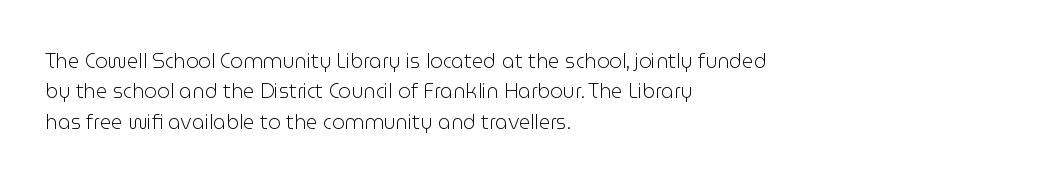
The typesetting does not lean heavy: it is not bold. Words appear dense and cohesive because spacing is normal. Every character sits straight up, as roman type does. What's the leading like? Ordinary, nothing unusual. Glance below the letters and you will spot only blank space.
